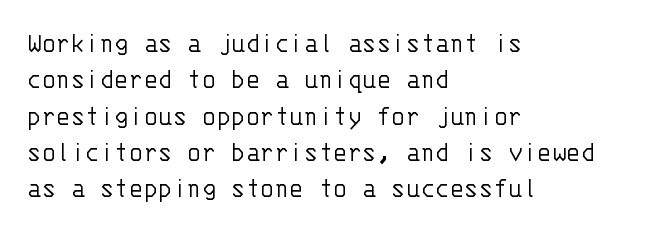
Q: Is the text bold? A: No.
Q: Is the text italic (slanted)? A: No, it is upright.
Q: Is the typeface a serif or a sans-serif typeface? A: Sans-serif.
Q: Is the text underlined? A: No.
Q: How is the paragraph aligned? A: Left-aligned.
Q: Is the spacing between letters normal or unusually wide? A: Normal.
Q: Width (condensed, normal, or wide)? A: Normal.
Q: Stroke contrast? A: Low.
Q: x-height? A: Large.
Q: Monospaced? A: Yes.
